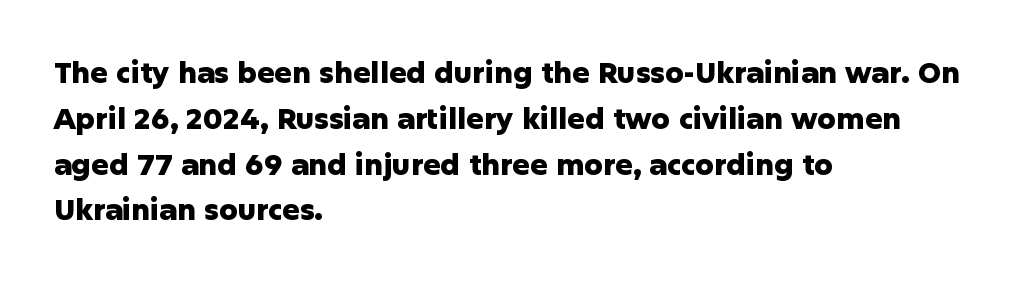
The image shows 29 px heavy sans-serif type, upright; set left-aligned, normal line spacing (1.58x), normal letter spacing, not underlined; low stroke contrast and a medium x-height.
